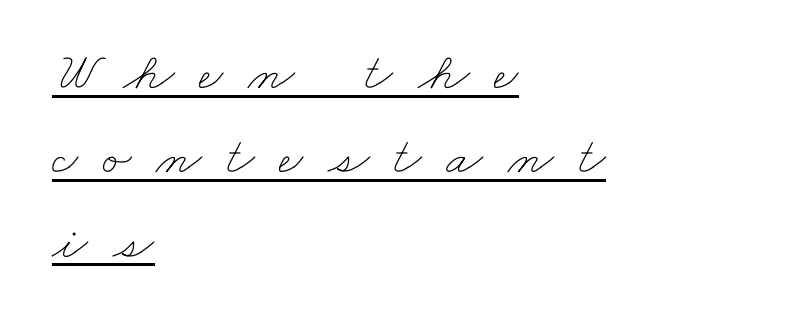
Q: Is the text bold? A: No.
Q: Is the text underlined? A: Yes.
Q: How is the paragraph aligned? A: Left-aligned.
Q: Is the spacing between letters normal or unusually wide? A: Unusually wide.
Q: Is the spacing between lines tight, normal or loose? A: Normal.
Q: Width (condensed, normal, or wide)? A: Wide.
Q: Stroke contrast? A: Low.
Q: x-height? A: Small.
Q: Monospaced? A: No.
